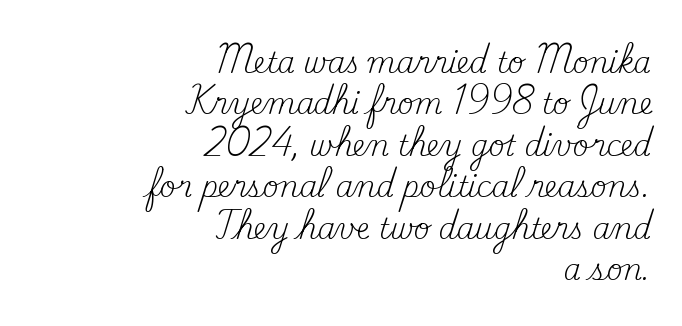
The image shows 28 px regular-weight serif type; set right-aligned, normal line spacing (1.48x), normal letter spacing, not underlined; medium stroke contrast and a small x-height.
